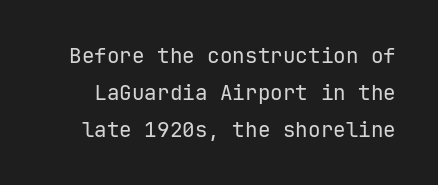
Descenders are the only things crossing below the line. This is not heavy type; no bold has been used. No italicization has been applied; the sample stays upright. The rendering keeps characters at their native spacing.
